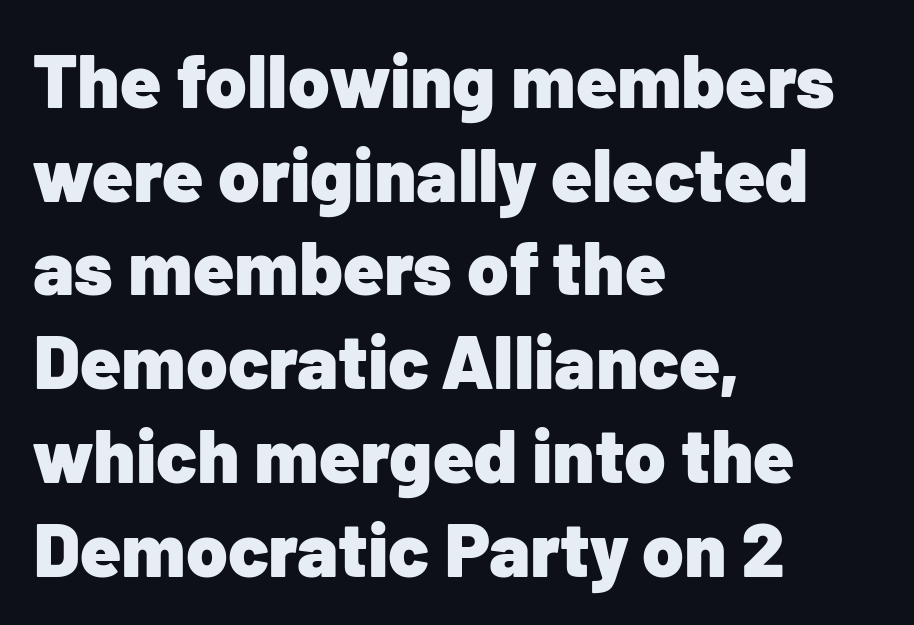
Q: Is the text bold? A: Yes.
Q: Is the text italic (slanted)? A: No, it is upright.
Q: Is the typeface a serif or a sans-serif typeface? A: Sans-serif.
Q: Is the text underlined? A: No.
Q: How is the paragraph aligned? A: Left-aligned.
Q: Is the spacing between letters normal or unusually wide? A: Normal.
Q: Is the spacing between lines tight, normal or loose? A: Normal.
Q: Width (condensed, normal, or wide)? A: Normal.
Q: Stroke contrast? A: Low.
Q: x-height? A: Medium.
Q: Monospaced? A: No.
